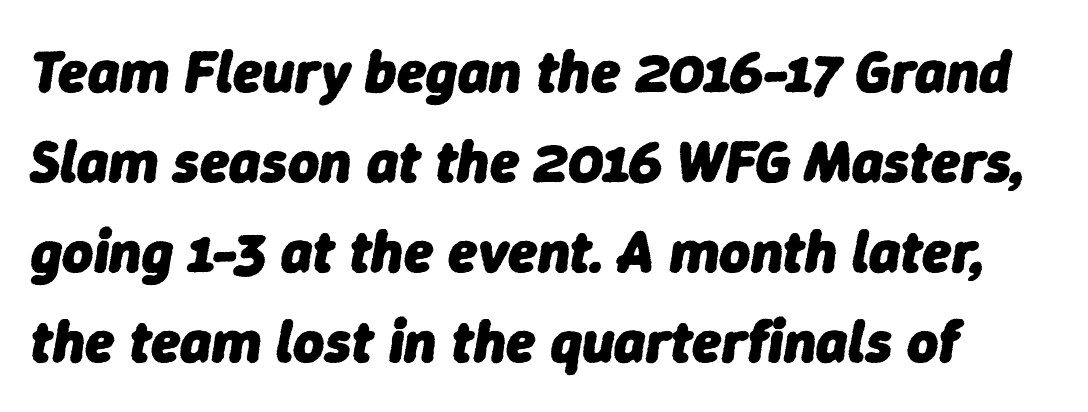
{"italic": "yes", "lean": "right", "slant_degrees": 9, "bold": "yes", "weight": "heavy", "width": "normal", "stroke_contrast": "low", "x_height": "medium", "monospaced": "no", "underline": "no", "line_spacing": "normal", "line_spacing_ratio": 1.5, "letter_spacing": "normal", "letter_spacing_em": 0.0, "glyph_px": 60}
